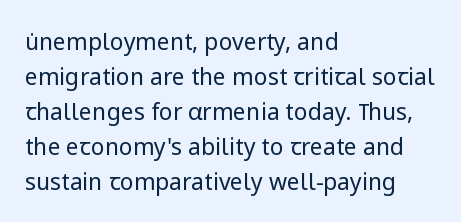
Weight: not bold — regular or lighter. The typesetter chose a ragged-right arrangement here. Each new line begins a customary step beneath the previous one. You could call the tracking neutral — neither tight nor loose. Only glyphs here, with clear space below each row. You can tell it's not italic because the verticals are truly vertical.
